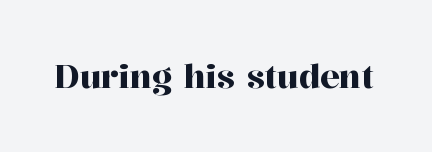
Examine the stroke ends and you'll spot serifs. Character widths vary here, with narrow letters taking less room than wide ones. The letters sit at their default tracking, neither squeezed nor spread. Posture: vertical. Letters rest on an invisible, unmarked baseline.
